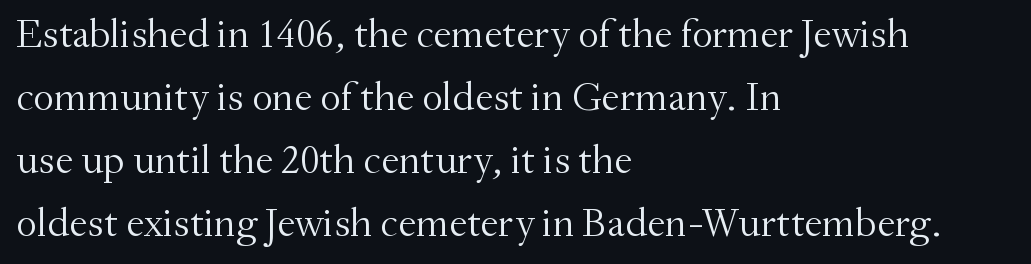
The image shows 41 px light serif type, upright; set left-aligned, normal line spacing (1.54x), normal letter spacing, not underlined; medium stroke contrast and a small x-height.
